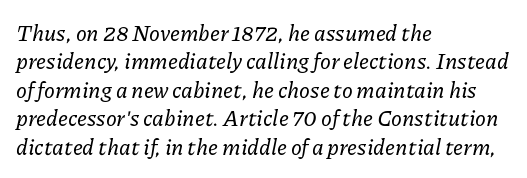
The string is rendered with underlining switched off. Yep, that's italic — everything's leaning. Here the glyphs are tracked normally, forming tight word shapes. Teacher's note: observe the even left margin — that is flush-left alignment.
